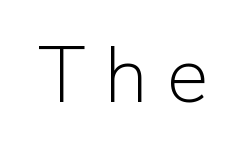
This is roman type, the default non-slanted kind. Letters rest on an invisible, unmarked baseline. The characters display no serif detailing; their extremities are plain. The rendering uses natural spacing where letterforms have individual widths. The tracking jumps out immediately: characters are airy and widely separated. The strokes are not fattened; the text isn't bold.
